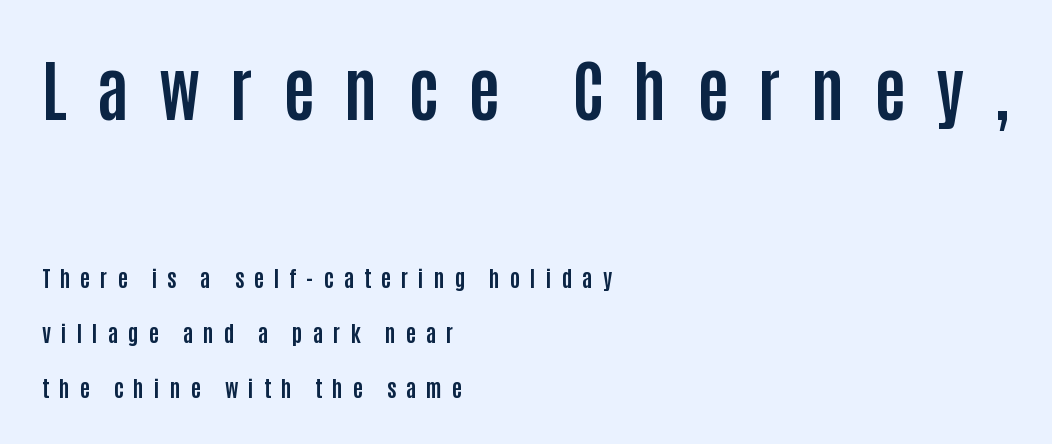
The image shows 67 px bold, condensed sans-serif type, upright; set left-aligned, loose line spacing (2.49x), unusually wide letter spacing (+0.45 em), not underlined; the first (top) block is 3.05x larger; low stroke contrast and a large x-height.
